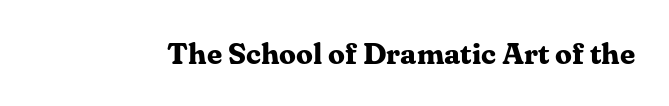
The face used here is seriffed, in the tradition of book romans. Default kerning and tracking; the words read as compact shapes. A typesetter would mark this as roman, not italic. Do the characters align in a grid? No, the font is proportional.
